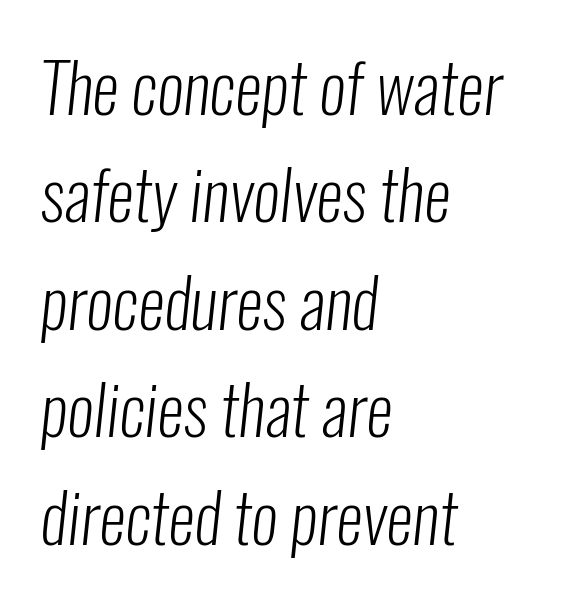
Q: Is the text bold? A: No.
Q: Is the typeface a serif or a sans-serif typeface? A: Sans-serif.
Q: Is the text underlined? A: No.
Q: How is the paragraph aligned? A: Left-aligned.
Q: Is the spacing between letters normal or unusually wide? A: Normal.
Q: Is the spacing between lines tight, normal or loose? A: Normal.
Q: Width (condensed, normal, or wide)? A: Condensed.
Q: Stroke contrast? A: Low.
Q: x-height? A: Medium.
Q: Monospaced? A: No.
